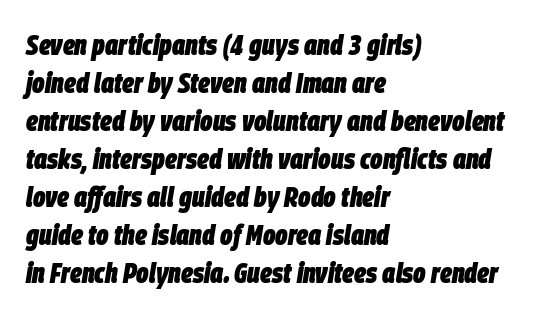
{"italic": "yes", "lean": "right", "slant_degrees": 9, "bold": "yes", "weight": "heavy", "width": "condensed", "stroke_contrast": "low", "x_height": "large", "monospaced": "no", "underline": "no", "align": "left", "line_spacing": "normal", "line_spacing_ratio": 1.31, "letter_spacing": "normal", "letter_spacing_em": 0.0, "glyph_px": 29}
